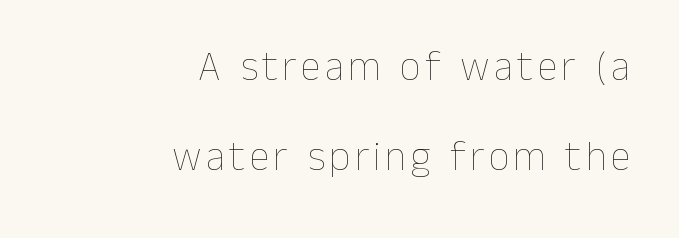
Q: Is the text bold? A: No.
Q: Is the text italic (slanted)? A: No, it is upright.
Q: Is the text underlined? A: No.
Q: How is the paragraph aligned? A: Right-aligned.
Q: Is the spacing between lines tight, normal or loose? A: Loose.
Q: Width (condensed, normal, or wide)? A: Normal.
Q: Stroke contrast? A: Low.
Q: x-height? A: Medium.
Q: Monospaced? A: No.
